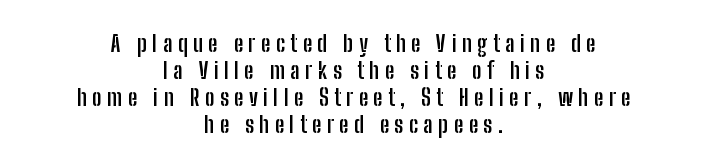
Q: Is the text bold? A: Yes.
Q: Is the text italic (slanted)? A: No, it is upright.
Q: Is the text underlined? A: No.
Q: How is the paragraph aligned? A: Centered.
Q: Is the spacing between letters normal or unusually wide? A: Unusually wide.
